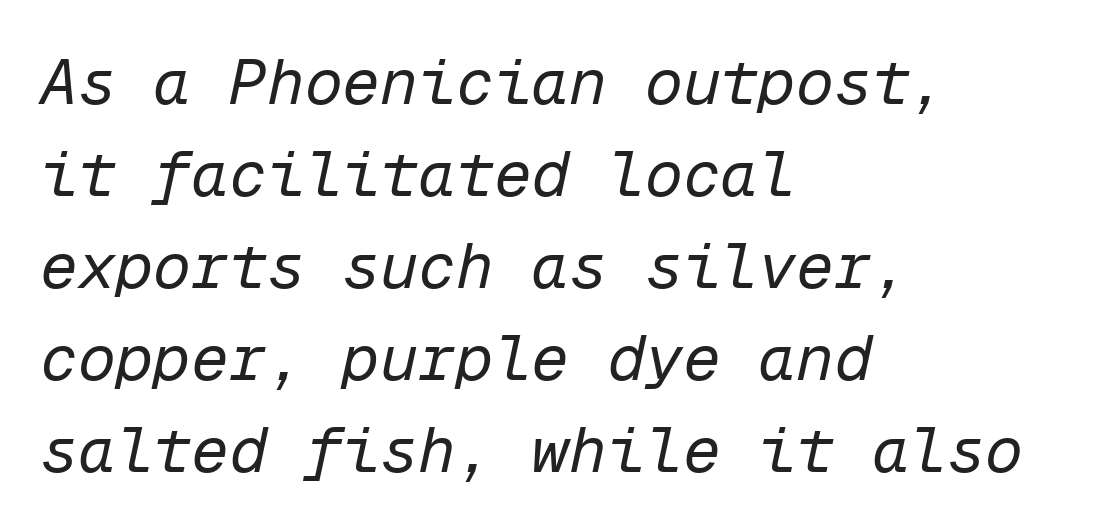
Standard letterfit; no display-style spreading of the glyphs. Lines of text with bare space underneath. Is the type slanted? Yes — the strokes lean at a clear angle. Caption: face not bold, strokes unweighted. Each letter, wide or thin by design, is forced into the same width here.
